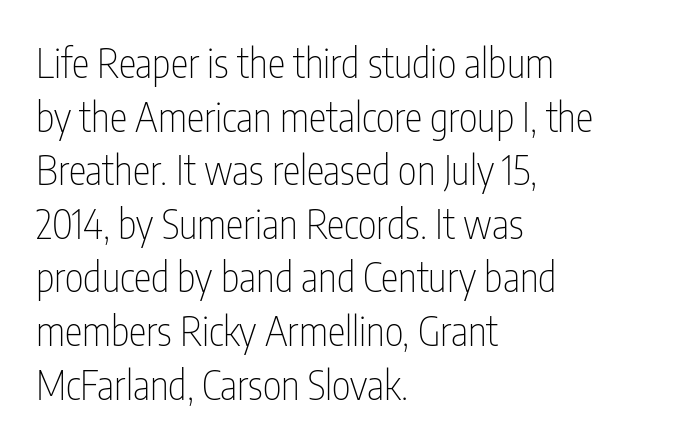
The image shows 40 px thin, condensed sans-serif type, upright; set left-aligned, normal line spacing (1.34x), normal letter spacing, not underlined; low stroke contrast and a medium x-height.
